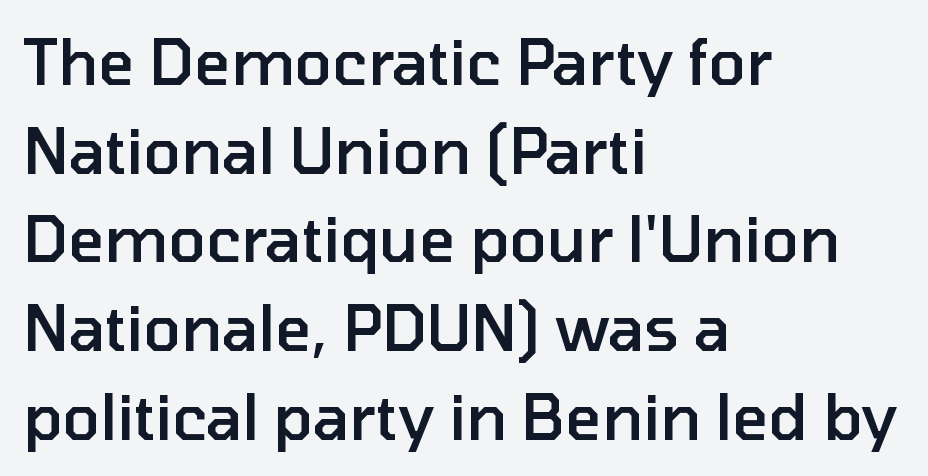
{"serif": "no", "italic": "no", "bold": "semi", "weight": "semibold", "width": "normal", "stroke_contrast": "low", "x_height": "medium", "monospaced": "no", "underline": "no", "align": "left", "line_spacing": "normal", "line_spacing_ratio": 1.43, "letter_spacing": "normal", "letter_spacing_em": 0.0, "glyph_px": 62}
